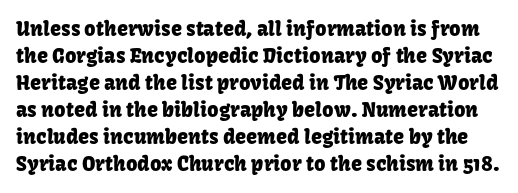
Q: Is the text italic (slanted)? A: No, it is upright.
Q: Is the text underlined? A: No.
Q: Is the spacing between letters normal or unusually wide? A: Normal.
Q: Is the spacing between lines tight, normal or loose? A: Normal.
